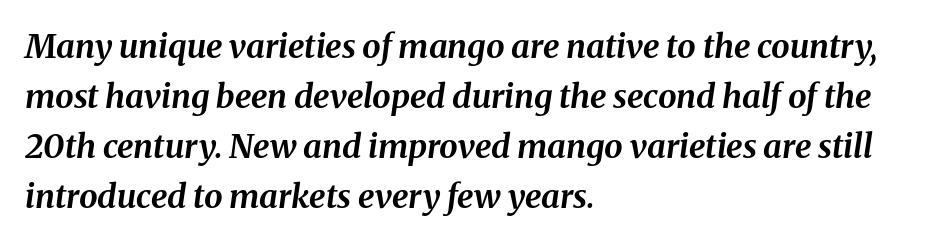
Q: Is the text bold? A: Yes.
Q: Is the text italic (slanted)? A: Yes, it leans right by about 8 degrees.
Q: Is the text underlined? A: No.
Q: How is the paragraph aligned? A: Left-aligned.
Q: Is the spacing between letters normal or unusually wide? A: Normal.
Q: Is the spacing between lines tight, normal or loose? A: Normal.
Q: Width (condensed, normal, or wide)? A: Normal.
Q: Stroke contrast? A: Medium.
Q: x-height? A: Medium.
Q: Monospaced? A: No.
